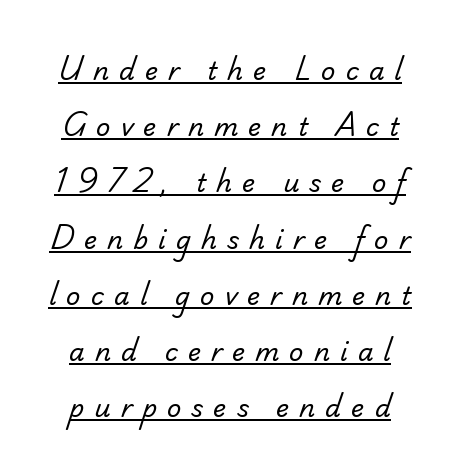
{"bold": "no", "underline": "yes", "line_spacing": "loose", "line_spacing_ratio": 2.25, "letter_spacing": "wide", "letter_spacing_em": 0.4, "glyph_px": 25}
